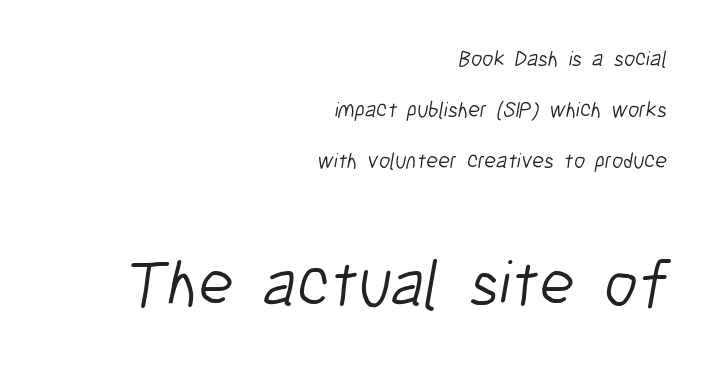
The image shows 65 px light, condensed sans-serif type; set right-aligned, loose line spacing (2.32x), normal letter spacing, not underlined; the second (bottom) block is 2.95x larger; low stroke contrast and a medium x-height.
